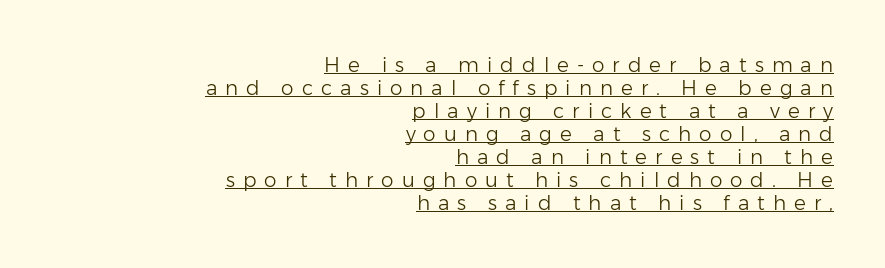
{"italic": "no", "bold": "no", "underline": "yes", "align": "right", "line_spacing": "tight", "line_spacing_ratio": 1.15, "letter_spacing": "wide", "letter_spacing_em": 0.4, "glyph_px": 20}
